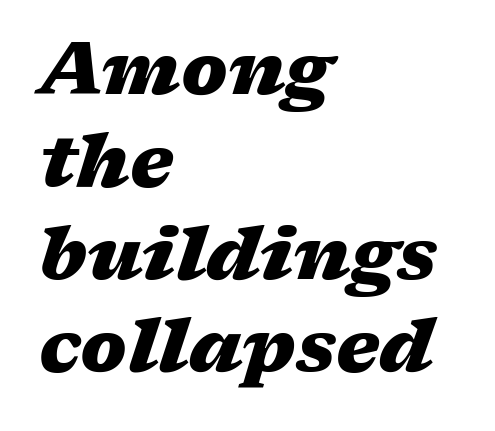
Q: Is the text bold? A: Yes.
Q: Is the text italic (slanted)? A: Yes, it leans right by about 17 degrees.
Q: Is the text underlined? A: No.
Q: How is the paragraph aligned? A: Left-aligned.
Q: Is the spacing between letters normal or unusually wide? A: Normal.
Q: Is the spacing between lines tight, normal or loose? A: Normal.
Q: Width (condensed, normal, or wide)? A: Wide.
Q: Stroke contrast? A: Medium.
Q: x-height? A: Medium.
Q: Monospaced? A: No.
